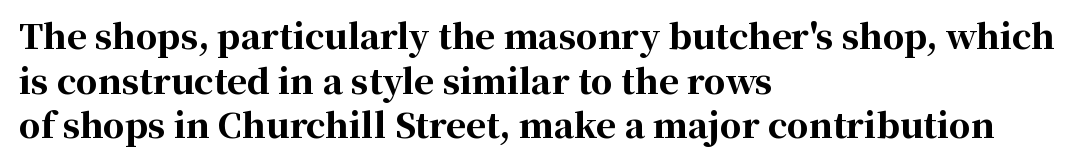
The image shows 34 px bold serif type, upright; set left-aligned, normal line spacing (1.31x), normal letter spacing, not underlined; high stroke contrast and a medium x-height.
